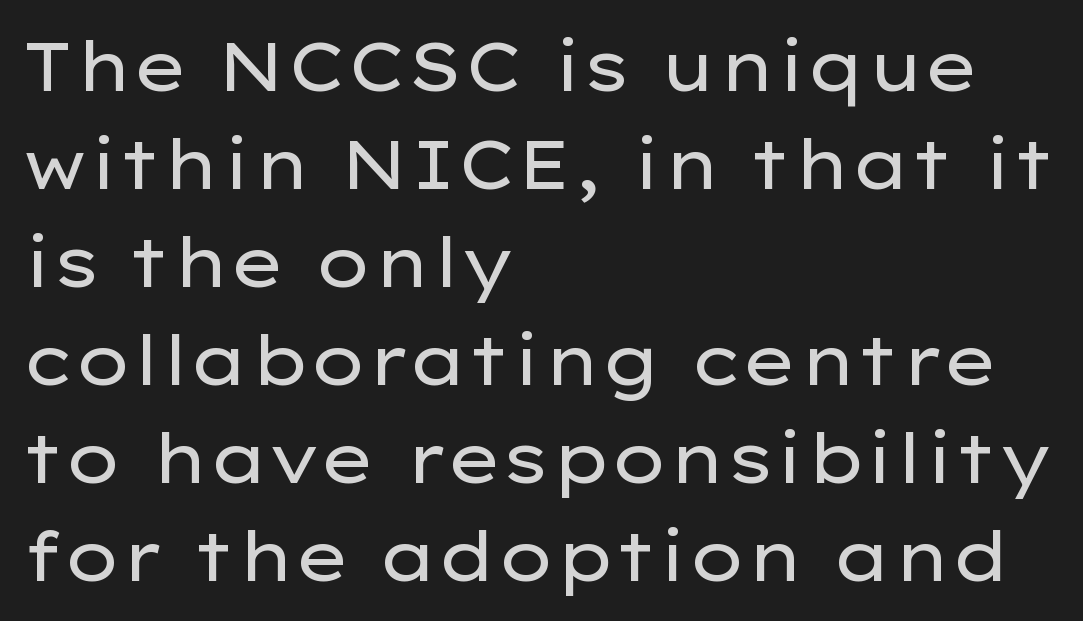
Q: Is the text bold? A: No.
Q: Is the text italic (slanted)? A: No, it is upright.
Q: Is the typeface a serif or a sans-serif typeface? A: Sans-serif.
Q: Is the text underlined? A: No.
Q: How is the paragraph aligned? A: Left-aligned.
Q: Is the spacing between letters normal or unusually wide? A: Normal.
Q: Is the spacing between lines tight, normal or loose? A: Normal.
Q: Width (condensed, normal, or wide)? A: Wide.
Q: Stroke contrast? A: Low.
Q: x-height? A: Medium.
Q: Monospaced? A: No.
